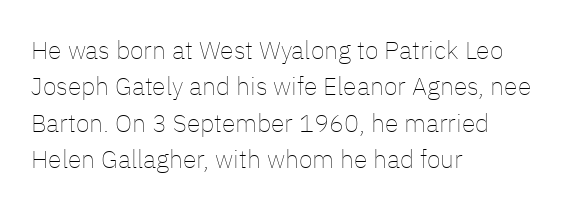
In terms of posture, this sample is upright. The passage shown has conventional tracking throughout. The zone under the glyphs is completely vacant. The lines are quadded left. These glyphs show unthickened strokes, regular width or finer. Rows of type keep a routine distance in the vertical direction.
